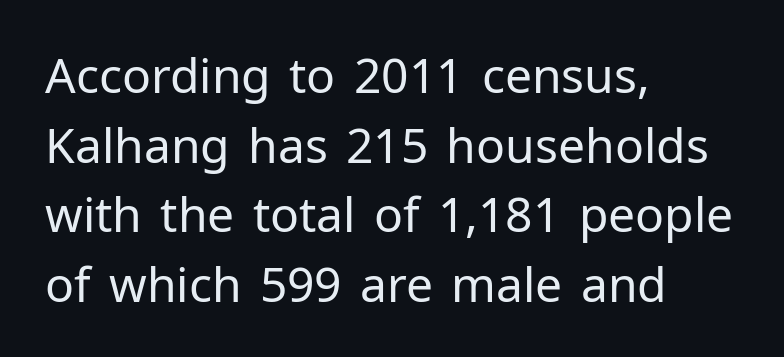
{"serif": "no", "italic": "no", "bold": "no", "weight": "regular", "width": "normal", "stroke_contrast": "low", "x_height": "medium", "monospaced": "no", "underline": "no", "align": "left", "line_spacing": "normal", "line_spacing_ratio": 1.45, "letter_spacing": "normal", "letter_spacing_em": 0.0, "glyph_px": 48}
